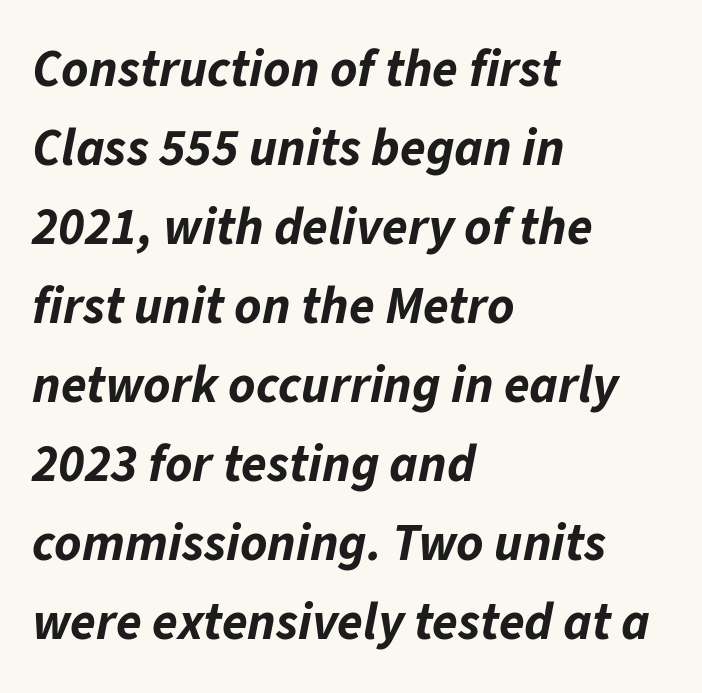
The image shows 52 px bold type, italic (leaning right); set left-aligned, normal line spacing (1.52x), normal letter spacing, not underlined; low stroke contrast and a medium x-height.
